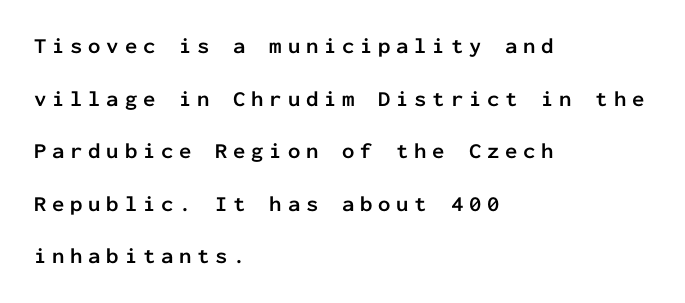
Q: Is the text bold? A: Yes.
Q: Is the text italic (slanted)? A: No, it is upright.
Q: Is the text underlined? A: No.
Q: How is the paragraph aligned? A: Left-aligned.
Q: Is the spacing between letters normal or unusually wide? A: Unusually wide.
Q: Is the spacing between lines tight, normal or loose? A: Loose.
